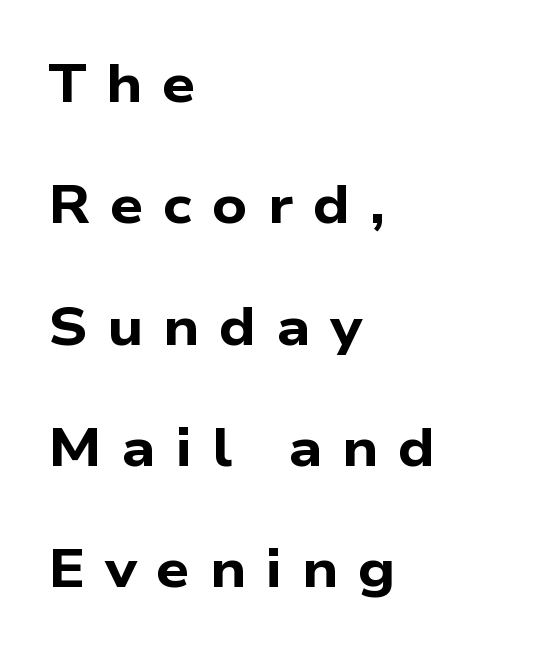
Stroke terminals: plain, sans-serif. The lines in this sample share a left origin and differ only in where they stop. The foot of each line stays bare and open. The type is letterspaced generously, with wide tracking. Here the designer chose a conventional face with non-uniform glyph widths.
